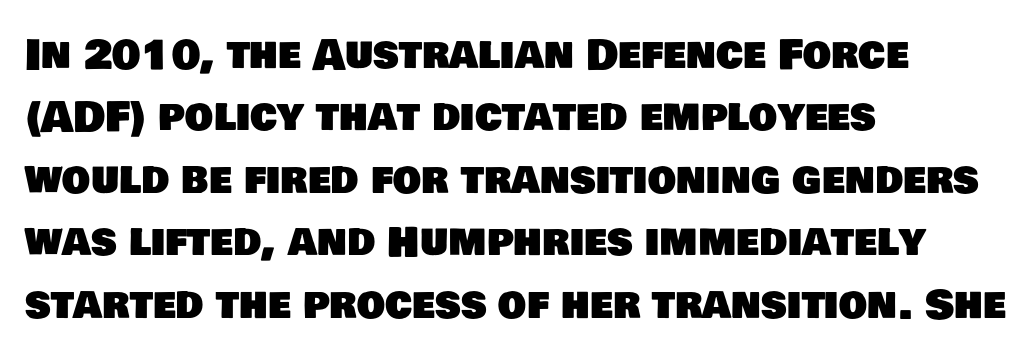
Q: Is the typeface a serif or a sans-serif typeface? A: Sans-serif.
Q: Is the text underlined? A: No.
Q: How is the paragraph aligned? A: Left-aligned.
Q: Is the spacing between letters normal or unusually wide? A: Normal.
Q: Is the spacing between lines tight, normal or loose? A: Normal.
Q: Width (condensed, normal, or wide)? A: Normal.
Q: Stroke contrast? A: Low.
Q: x-height? A: Large.
Q: Monospaced? A: No.
